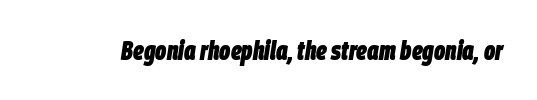
Q: Is the text bold? A: Yes.
Q: Is the text italic (slanted)? A: Yes, it leans right by about 9 degrees.
Q: Is the text underlined? A: No.
Q: Is the spacing between letters normal or unusually wide? A: Normal.
